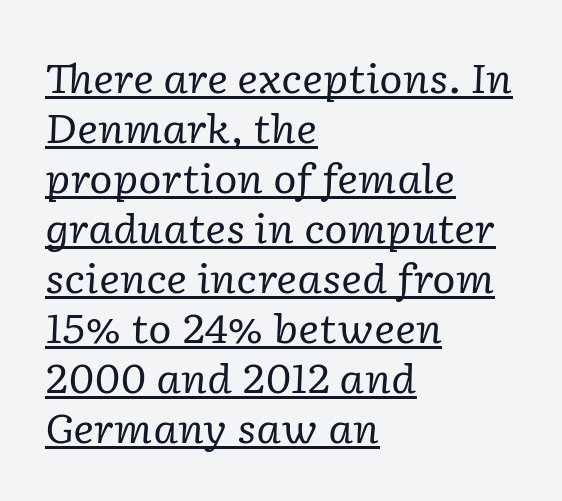
The image shows 40 px regular-weight serif type, italic (leaning right); set left-aligned, normal line spacing (1.25x), normal letter spacing, underlined; low stroke contrast and a medium x-height.
